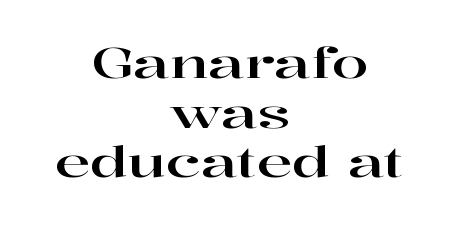
Q: Is the text italic (slanted)? A: No, it is upright.
Q: Is the typeface a serif or a sans-serif typeface? A: Serif.
Q: Is the text underlined? A: No.
Q: How is the paragraph aligned? A: Centered.
Q: Is the spacing between letters normal or unusually wide? A: Normal.
Q: Width (condensed, normal, or wide)? A: Wide.
Q: Stroke contrast? A: High.
Q: x-height? A: Medium.
Q: Monospaced? A: No.
